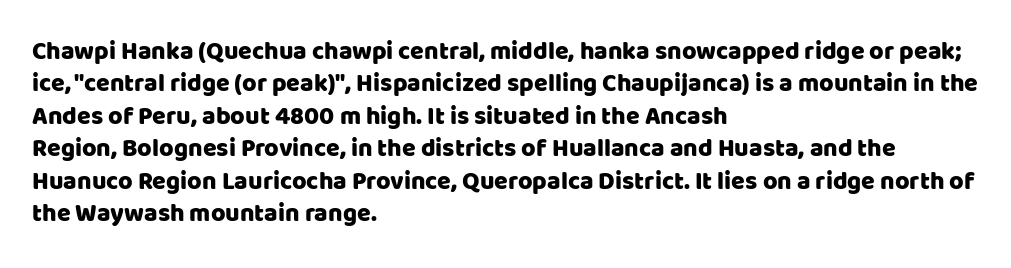
Q: Is the text italic (slanted)? A: No, it is upright.
Q: Is the text underlined? A: No.
Q: How is the paragraph aligned? A: Left-aligned.
Q: Is the spacing between letters normal or unusually wide? A: Normal.
Q: Is the spacing between lines tight, normal or loose? A: Normal.
